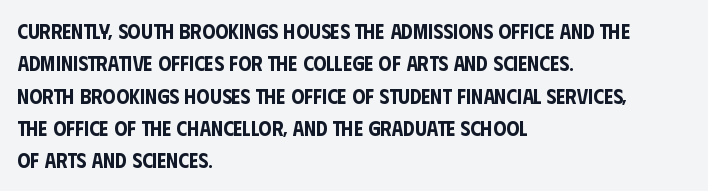
Glyph-to-glyph distance matches everyday printed text. Upright lettering throughout. Notice how descenders clear the ascenders below comfortably — that's standard leading. The strip under each line holds only bare page. Layout note: lines flush left.
